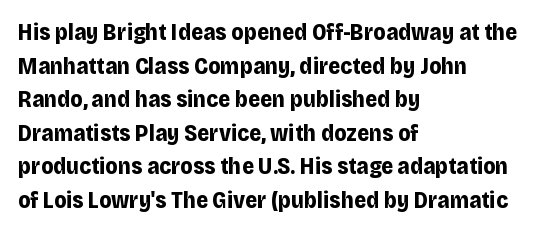
The image shows 23 px bold type, upright; set left-aligned, normal line spacing (1.46x), normal letter spacing, not underlined.
